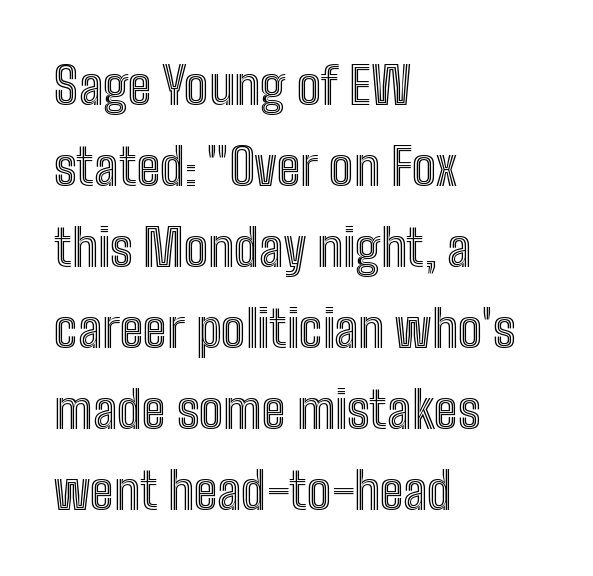
The image shows 51 px condensed type, upright; set left-aligned, normal line spacing (1.59x), normal letter spacing, not underlined; a medium x-height.
